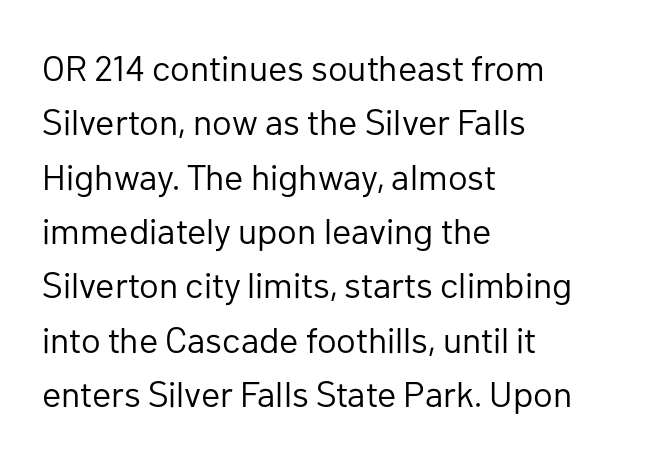
{"serif": "no", "italic": "no", "bold": "no", "weight": "regular", "width": "normal", "stroke_contrast": "low", "x_height": "medium", "monospaced": "no", "underline": "no", "align": "left", "line_spacing": "normal", "line_spacing_ratio": 1.51, "letter_spacing": "normal", "letter_spacing_em": 0.0, "glyph_px": 36}
